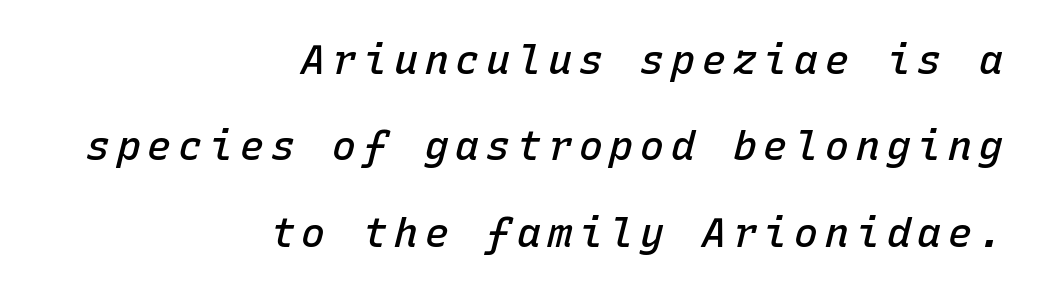
{"italic": "yes", "lean": "right", "slant_degrees": 15, "bold": "semi", "weight": "semibold", "width": "normal", "stroke_contrast": "low", "x_height": "medium", "monospaced": "yes", "underline": "no", "align": "right", "line_spacing": "loose", "line_spacing_ratio": 2.16, "glyph_px": 40}
